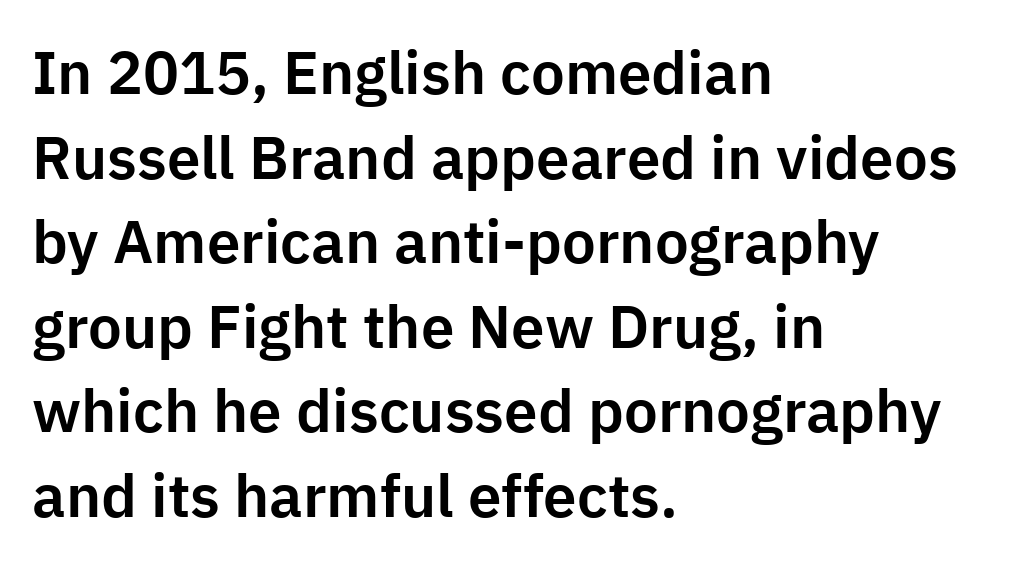
{"serif": "no", "italic": "no", "width": "normal", "stroke_contrast": "low", "x_height": "medium", "monospaced": "no", "underline": "no", "align": "left", "line_spacing": "normal", "line_spacing_ratio": 1.41, "letter_spacing": "normal", "letter_spacing_em": 0.0, "glyph_px": 60}
